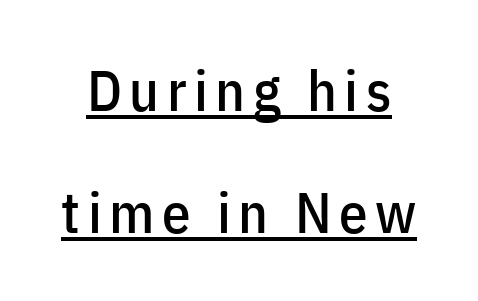
This rendering employs a face without finishing strokes, i.e., a sans-serif. Quick note: underline on. The rendering uses natural spacing where letterforms have individual widths. Loosely led — the rows are spread out. Notice how the stems are strictly vertical — no italics here.
